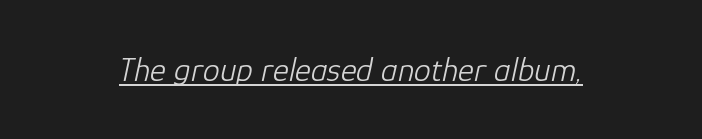
The image shows 34 px light type, italic (leaning right); set normal letter spacing, underlined; low stroke contrast and a medium x-height.
